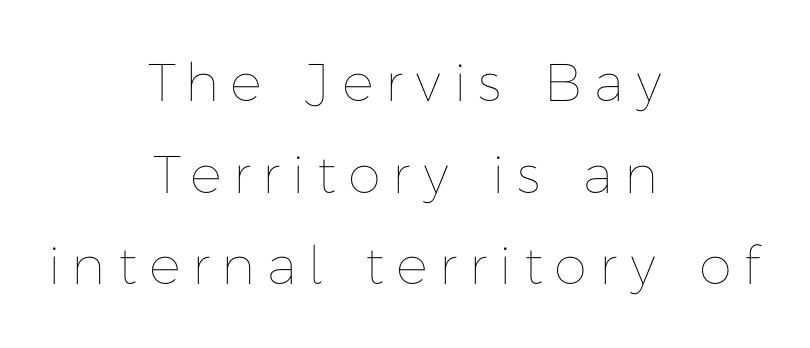
Q: Is the text bold? A: No.
Q: Is the text italic (slanted)? A: No, it is upright.
Q: Is the text underlined? A: No.
Q: How is the paragraph aligned? A: Centered.
Q: Is the spacing between letters normal or unusually wide? A: Unusually wide.
Q: Width (condensed, normal, or wide)? A: Normal.
Q: Stroke contrast? A: Low.
Q: x-height? A: Medium.
Q: Monospaced? A: No.
